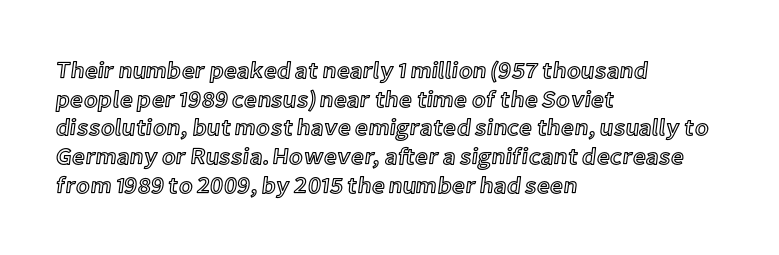
Q: Is the text italic (slanted)? A: Yes.
Q: Is the text underlined? A: No.
Q: How is the paragraph aligned? A: Left-aligned.
Q: Is the spacing between letters normal or unusually wide? A: Normal.
Q: Is the spacing between lines tight, normal or loose? A: Normal.
